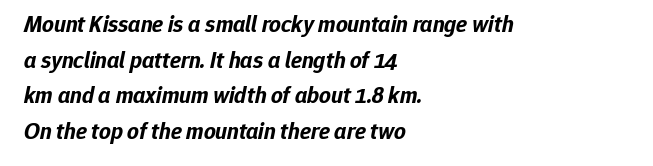
{"italic": "yes", "lean": "right", "slant_degrees": 12, "bold": "yes", "underline": "no", "align": "left", "line_spacing": "normal", "line_spacing_ratio": 1.55, "letter_spacing": "normal", "letter_spacing_em": 0.0, "glyph_px": 23}
